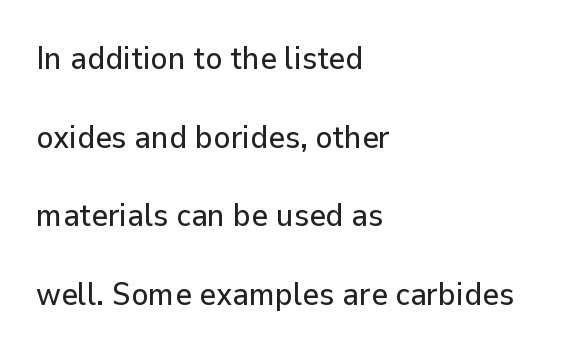
The image shows 32 px sans-serif type, upright; set left-aligned, loose line spacing (2.46x), normal letter spacing, not underlined; low stroke contrast and a medium x-height.
